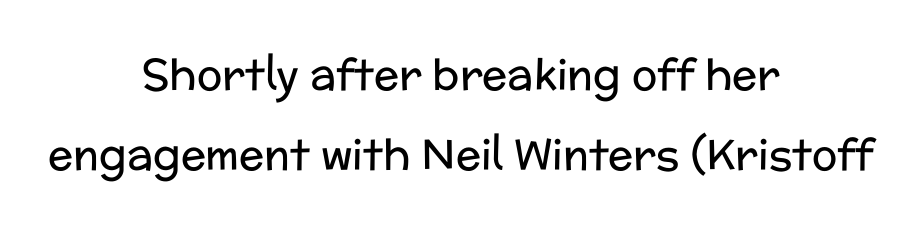
{"serif": "no", "italic": "no", "bold": "no", "weight": "regular", "width": "normal", "stroke_contrast": "low", "x_height": "medium", "monospaced": "no", "underline": "no", "align": "center", "line_spacing": "loose", "line_spacing_ratio": 1.9, "letter_spacing": "normal", "letter_spacing_em": 0.0, "glyph_px": 42}
